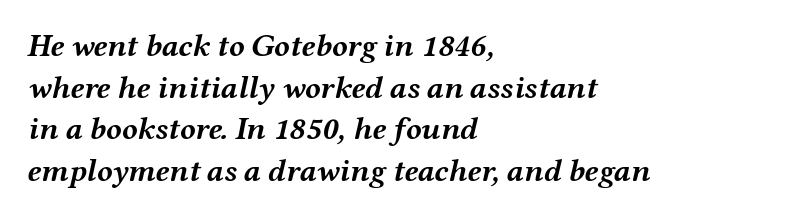
The image shows 32 px semibold, wide type, italic (leaning right); set left-aligned, normal line spacing (1.3x), normal letter spacing, not underlined; medium stroke contrast and a medium x-height.
